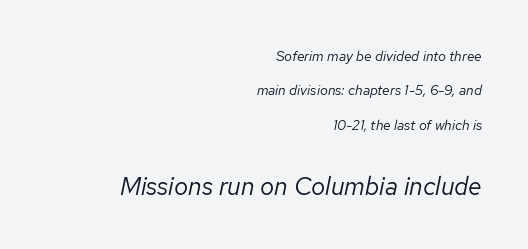
Q: Is the text bold? A: No.
Q: Is the text italic (slanted)? A: Yes, it leans right by about 12 degrees.
Q: Is the text underlined? A: No.
Q: How is the paragraph aligned? A: Right-aligned.
Q: Is the spacing between letters normal or unusually wide? A: Normal.
Q: Is the spacing between lines tight, normal or loose? A: Loose.
Q: Which block of text is set in a larger size, the first (top) or the second (bottom)? A: The second (bottom) one.
